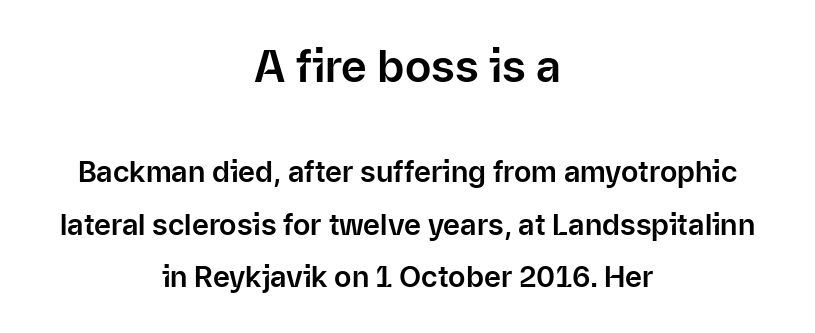
{"serif": "no", "italic": "no", "width": "normal", "stroke_contrast": "low", "x_height": "medium", "monospaced": "no", "underline": "no", "align": "center", "line_spacing_ratio": 1.8, "letter_spacing": "normal", "letter_spacing_em": 0.0, "larger_block": "first", "size_ratio": 1.52, "glyph_px": 44}
